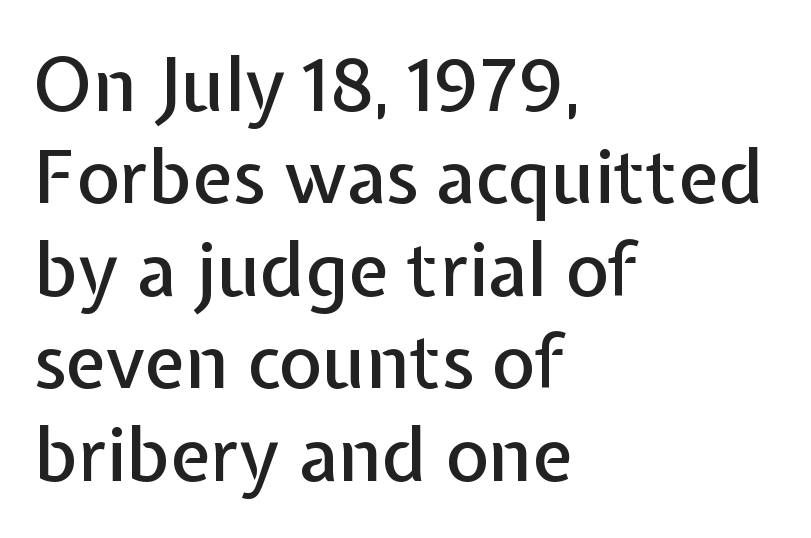
{"serif": "no", "italic": "no", "width": "normal", "stroke_contrast": "low", "x_height": "medium", "monospaced": "no", "underline": "no", "align": "left", "line_spacing": "normal", "line_spacing_ratio": 1.25, "letter_spacing": "normal", "letter_spacing_em": 0.0, "glyph_px": 74}
